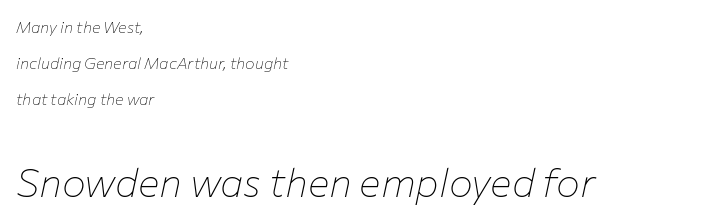
The specimen reads as italic at a glance. Vertical stems look standard width or narrower in stroke. You get the small type first, then a jump to larger type. What's the leading like? Stretched, with rows far apart. The space directly below the letters is spotless.
